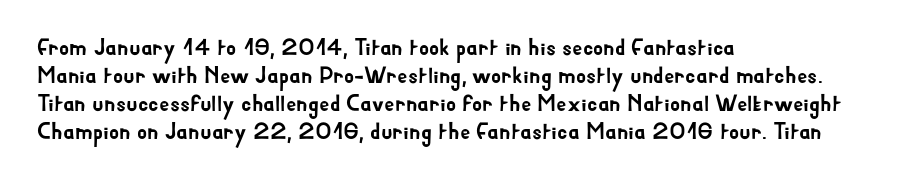
{"italic": "no", "underline": "no", "align": "left", "line_spacing_ratio": 1.22, "letter_spacing": "normal", "letter_spacing_em": 0.0, "glyph_px": 23}
